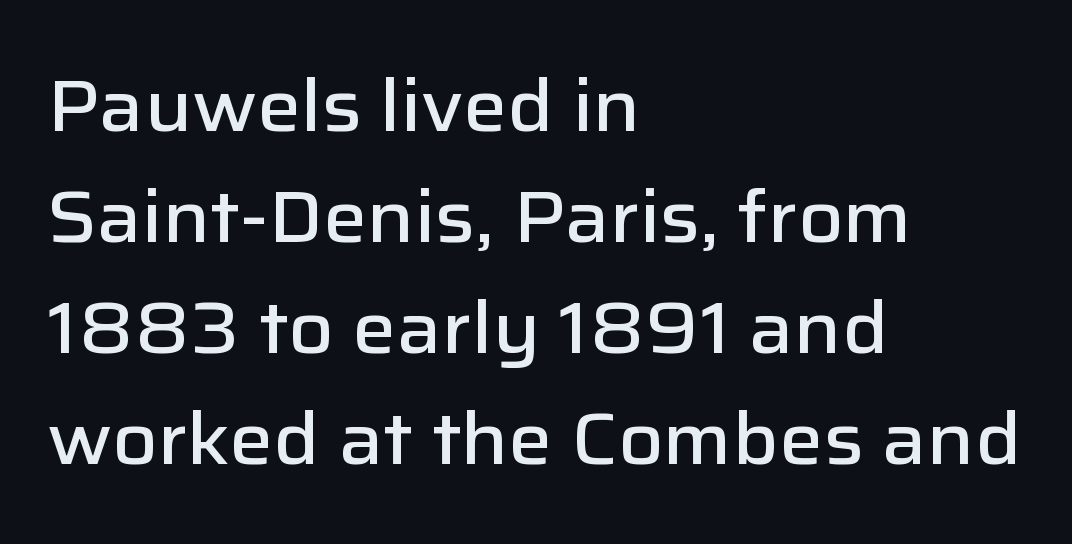
Successive baselines arrive at the customary interval. No italicization has been applied; the sample stays upright. Caption: standard tracking, unaltered. Unlike a traditional serif, this face leaves its strokes unadorned. You could not count columns in this text — the font is proportionally spaced. Descender tails drop into unmarked territory.
